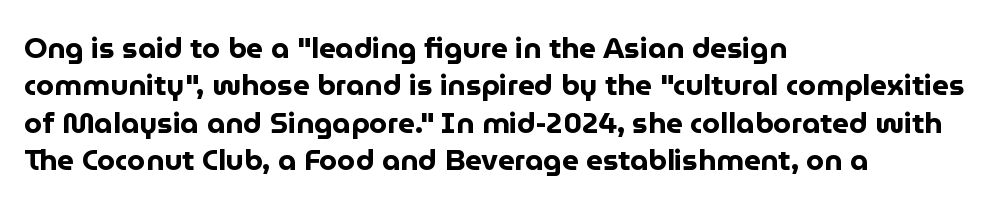
{"serif": "no", "italic": "no", "bold": "yes", "weight": "bold", "width": "normal", "stroke_contrast": "low", "x_height": "medium", "monospaced": "no", "underline": "no", "align": "left", "line_spacing": "normal", "line_spacing_ratio": 1.29, "letter_spacing": "normal", "letter_spacing_em": 0.0, "glyph_px": 29}
